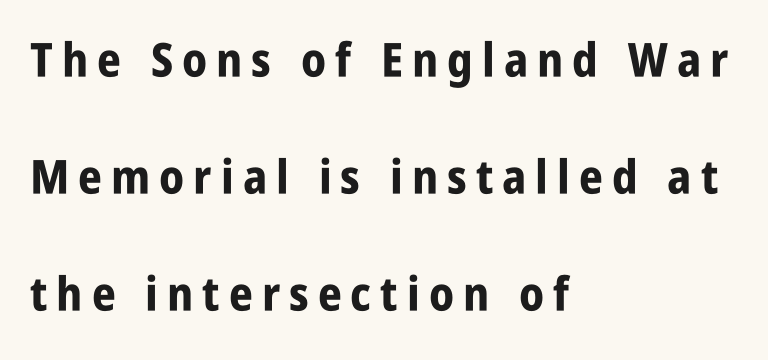
Visually the block forms a straight wall on the left and a jagged coastline on the right. The lines are spread far apart with generous leading. Upright lettering throughout. Any mark beneath the type? The region is blank. Looks like regular typesetting: each glyph gets only the width it needs. Pretty heavy lettering here — definitely bold.
